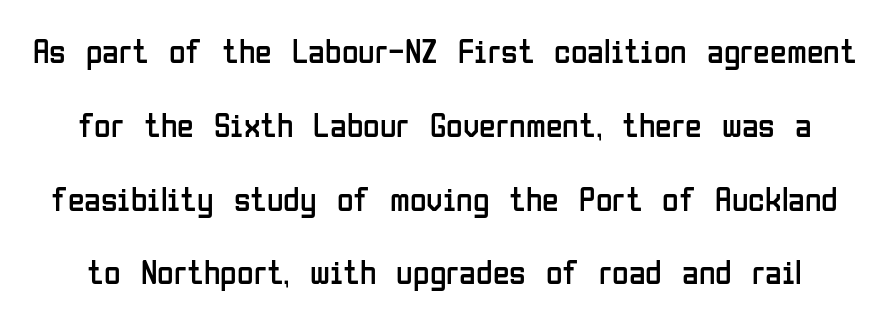
Q: Is the text bold? A: No.
Q: Is the text italic (slanted)? A: No, it is upright.
Q: Is the typeface a serif or a sans-serif typeface? A: Sans-serif.
Q: Is the text underlined? A: No.
Q: Is the spacing between letters normal or unusually wide? A: Normal.
Q: Is the spacing between lines tight, normal or loose? A: Loose.
Q: Width (condensed, normal, or wide)? A: Condensed.
Q: Stroke contrast? A: Low.
Q: x-height? A: Medium.
Q: Monospaced? A: No.
